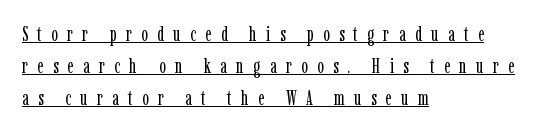
{"italic": "no", "bold": "no", "underline": "yes", "align": "left", "line_spacing": "normal", "line_spacing_ratio": 1.61, "letter_spacing": "wide", "letter_spacing_em": 0.46, "glyph_px": 20}
